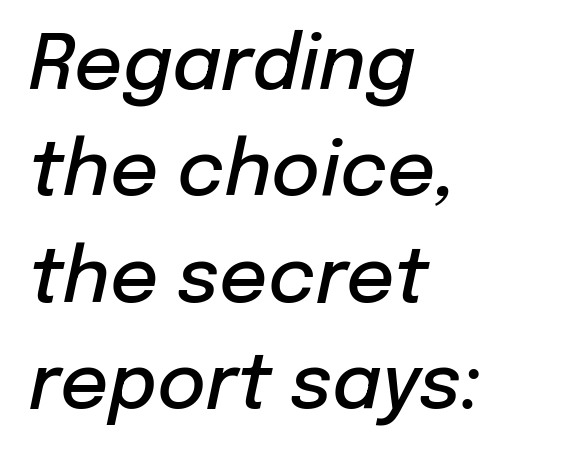
{"italic": "yes", "lean": "right", "slant_degrees": 12, "bold": "semi", "weight": "semibold", "width": "normal", "stroke_contrast": "low", "x_height": "medium", "monospaced": "no", "underline": "no", "align": "left", "line_spacing": "normal", "line_spacing_ratio": 1.42, "letter_spacing": "normal", "letter_spacing_em": 0.0, "glyph_px": 75}
